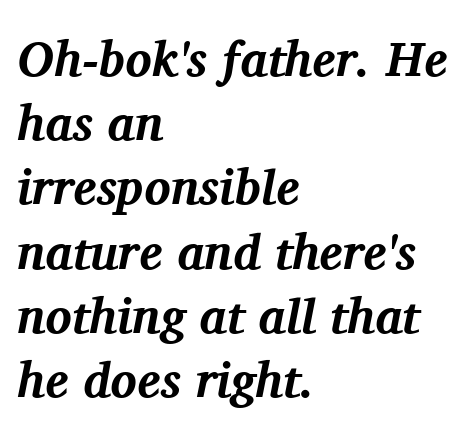
{"serif": "yes", "italic": "yes", "lean": "right", "slant_degrees": 11, "bold": "yes", "weight": "bold", "width": "normal", "stroke_contrast": "medium", "x_height": "medium", "monospaced": "no", "underline": "no", "align": "left", "line_spacing": "normal", "line_spacing_ratio": 1.31, "letter_spacing": "normal", "letter_spacing_em": 0.0, "glyph_px": 49}
